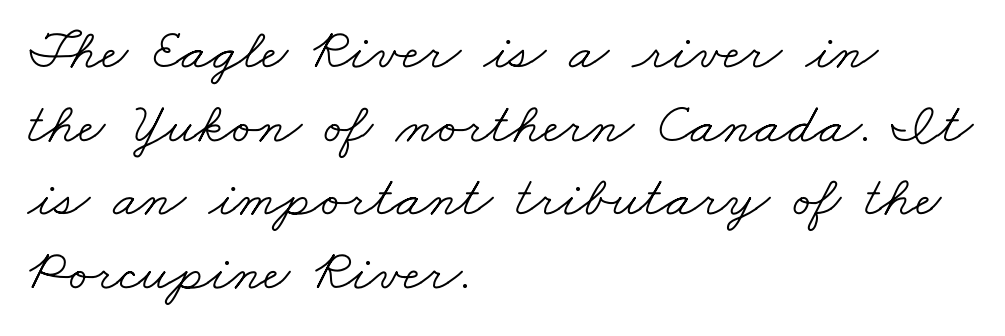
{"serif": "yes", "bold": "no", "weight": "light", "width": "wide", "stroke_contrast": "low", "x_height": "small", "monospaced": "no", "underline": "no", "align": "left", "line_spacing": "normal", "line_spacing_ratio": 1.27, "letter_spacing": "normal", "letter_spacing_em": 0.0, "glyph_px": 58}
